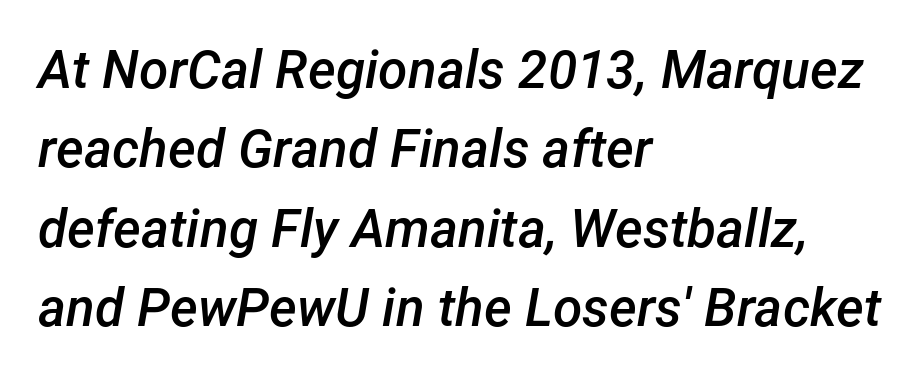
The image shows 53 px semibold type, italic (leaning right); set left-aligned, normal line spacing (1.5x), normal letter spacing, not underlined; low stroke contrast and a medium x-height.
